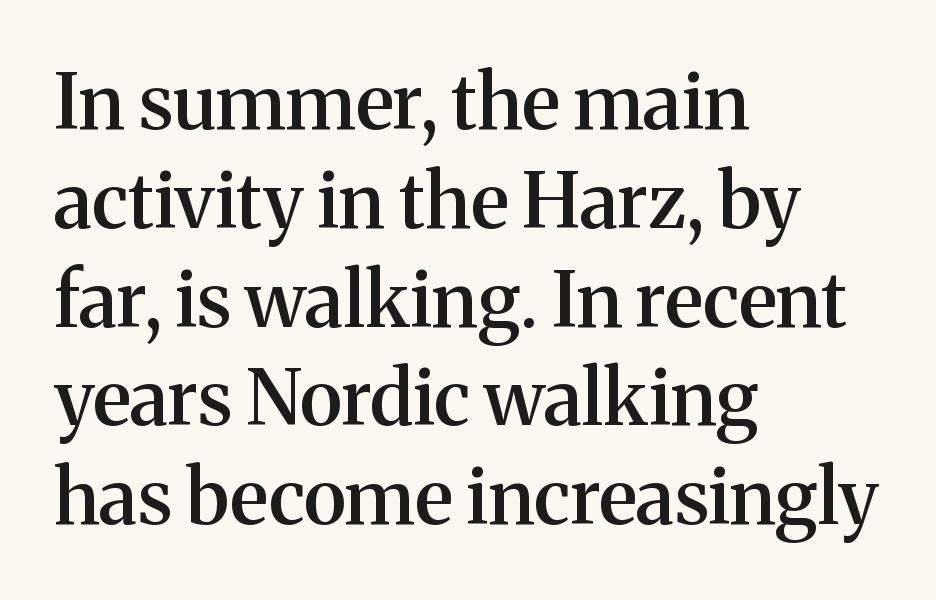
Summary of vertical rhythm: regular, with standard interline spacing. In terms of letterspacing, this is plain default setting. The characters look somewhat weighty, a semibold short of true bold. The space directly below the letters is spotless. When letters stand straight like this, we call the style roman or upright.
